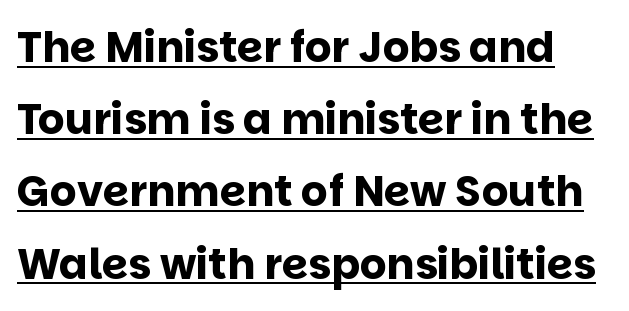
{"serif": "no", "italic": "no", "bold": "yes", "weight": "bold", "width": "normal", "stroke_contrast": "low", "x_height": "large", "monospaced": "no", "underline": "yes", "line_spacing_ratio": 1.72, "letter_spacing": "normal", "letter_spacing_em": 0.0, "glyph_px": 42}
